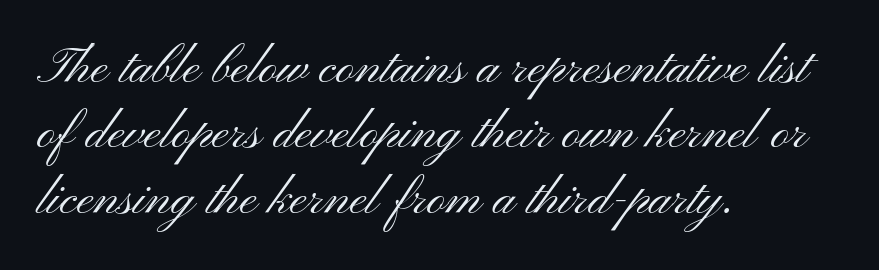
Each word holds together tightly as a unit, with standard inter-letter gaps. The letters advance in unequal steps, a hallmark of proportional type. A bare baseline throughout the passage. Typeset ragged right — the left edge is the straight one. These lines sit exactly where default settings would place them.
